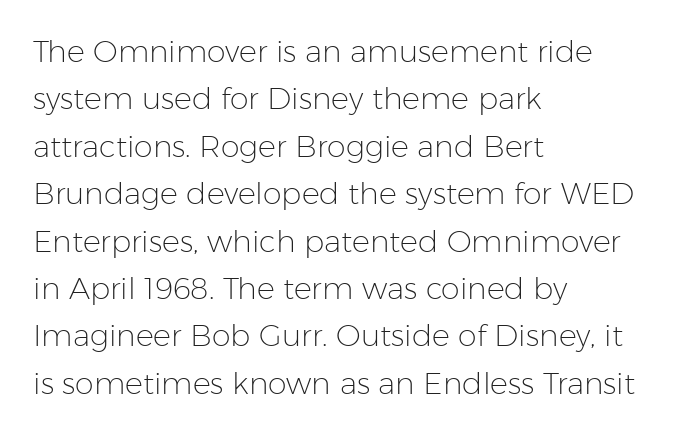
The image shows 30 px light sans-serif type, upright; set left-aligned, normal line spacing (1.58x), normal letter spacing, not underlined; low stroke contrast and a medium x-height.
